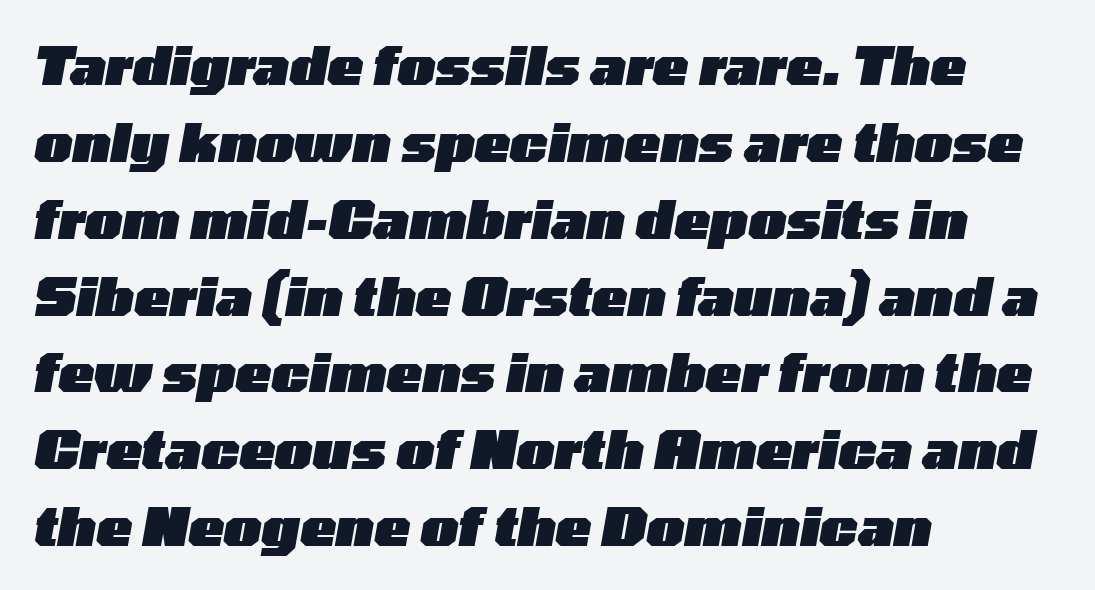
Q: Is the text bold? A: Yes.
Q: Is the text italic (slanted)? A: Yes, it leans right by about 10 degrees.
Q: Is the text underlined? A: No.
Q: How is the paragraph aligned? A: Left-aligned.
Q: Is the spacing between letters normal or unusually wide? A: Normal.
Q: Is the spacing between lines tight, normal or loose? A: Normal.
Q: Width (condensed, normal, or wide)? A: Wide.
Q: Stroke contrast? A: Low.
Q: x-height? A: Medium.
Q: Monospaced? A: No.
